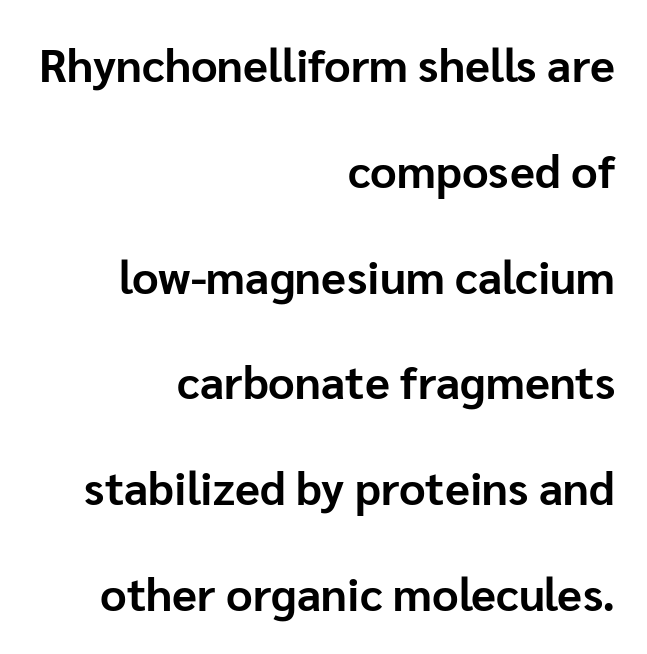
Posture: upright roman. Here the designer chose a conventional face with non-uniform glyph widths. The typeface chosen for these lines omits serifs. These words are printed bold, with thick strokes throughout.
